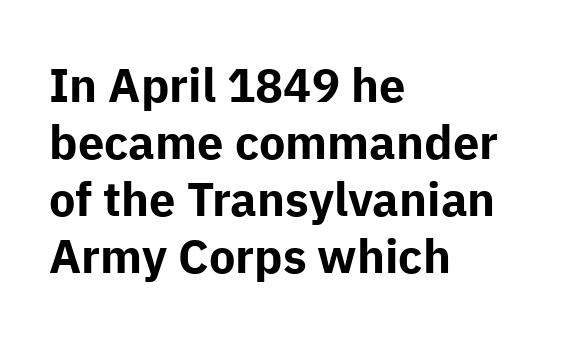
Q: Is the text bold? A: Yes.
Q: Is the text italic (slanted)? A: No, it is upright.
Q: Is the typeface a serif or a sans-serif typeface? A: Sans-serif.
Q: Is the text underlined? A: No.
Q: How is the paragraph aligned? A: Left-aligned.
Q: Is the spacing between letters normal or unusually wide? A: Normal.
Q: Width (condensed, normal, or wide)? A: Normal.
Q: Stroke contrast? A: Low.
Q: x-height? A: Medium.
Q: Monospaced? A: No.
